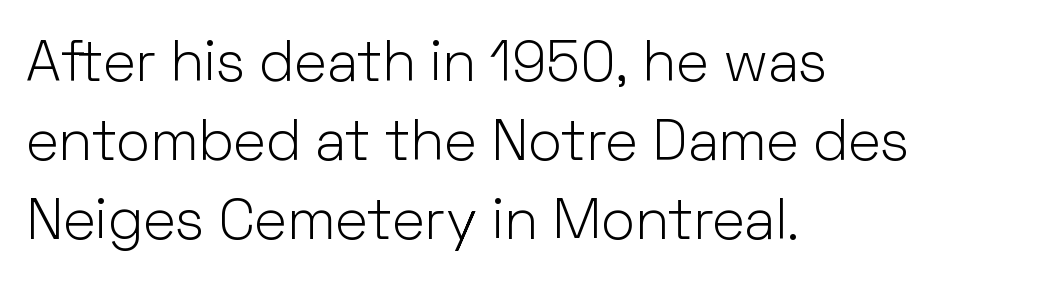
Q: Is the text bold? A: No.
Q: Is the text italic (slanted)? A: No, it is upright.
Q: Is the typeface a serif or a sans-serif typeface? A: Sans-serif.
Q: Is the text underlined? A: No.
Q: How is the paragraph aligned? A: Left-aligned.
Q: Is the spacing between letters normal or unusually wide? A: Normal.
Q: Is the spacing between lines tight, normal or loose? A: Normal.
Q: Width (condensed, normal, or wide)? A: Normal.
Q: Stroke contrast? A: Low.
Q: x-height? A: Medium.
Q: Monospaced? A: No.
